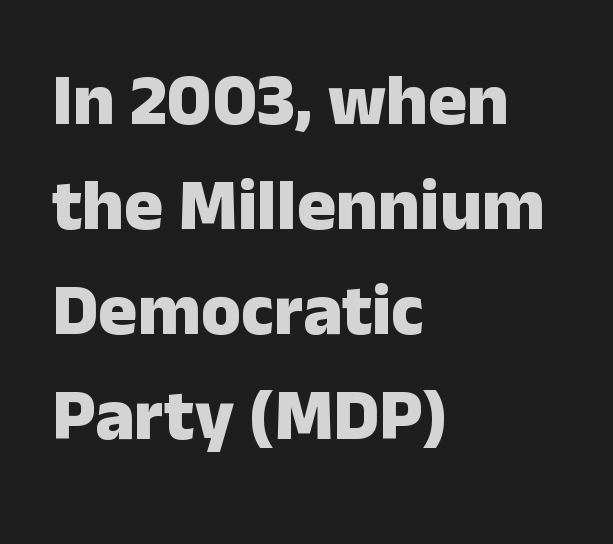
The image shows 73 px heavy sans-serif type, upright; set left-aligned, normal line spacing (1.44x), normal letter spacing, not underlined; low stroke contrast and a medium x-height.
